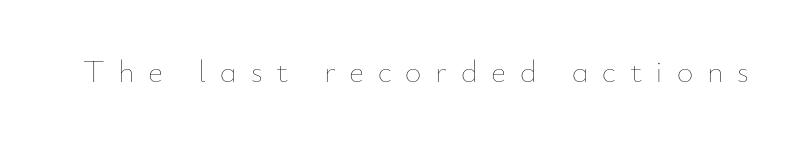
Each letter keeps its own natural width here, so spacing adapts to shape. Vertical strokes here are truly vertical. Between one letter and the next there's a generous, obvious gap. Words float on clear page, feet unadorned.
